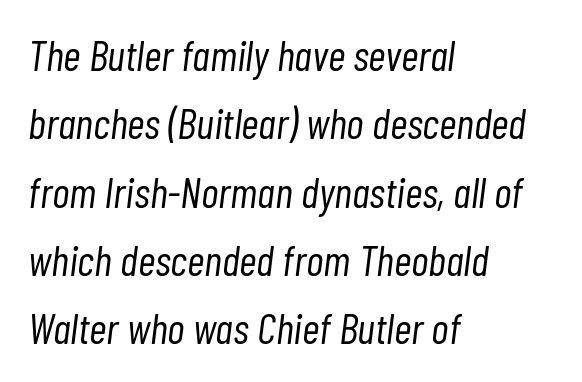
{"italic": "yes", "lean": "right", "slant_degrees": 7, "bold": "no", "weight": "light", "width": "condensed", "stroke_contrast": "low", "x_height": "medium", "monospaced": "no", "underline": "no", "align": "left", "line_spacing": "normal", "line_spacing_ratio": 1.59, "letter_spacing": "normal", "letter_spacing_em": 0.0, "glyph_px": 43}
